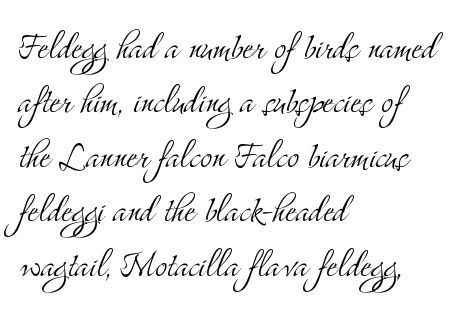
The image shows 45 px light, condensed serif type; set left-aligned, line spacing 1.21x, normal letter spacing, not underlined; medium stroke contrast and a small x-height.
